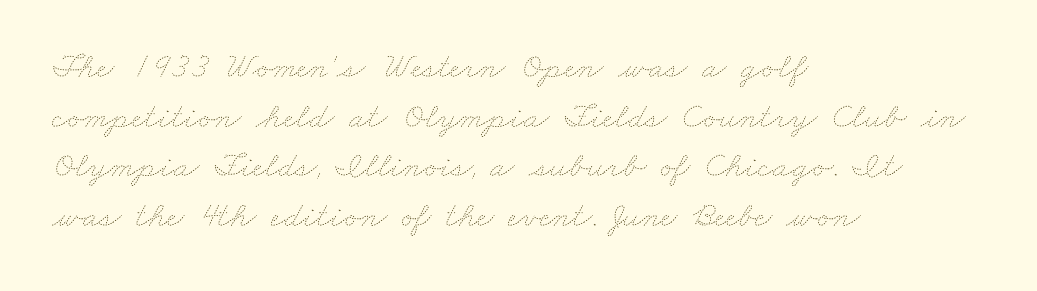
Leading matches the norm, producing a regular column. Caption: face not bold, strokes unweighted. These lines are rendered in a variable-pitch font. Leftover space on each line is placed entirely after the last word. The space directly below the letters is spotless.
